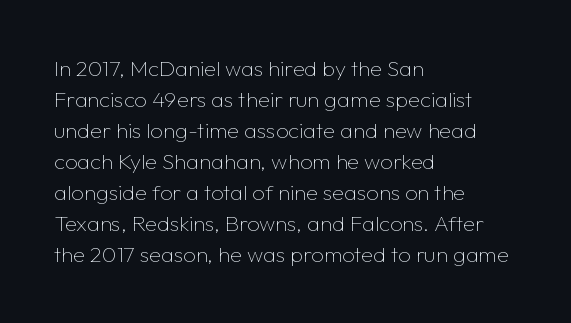
The words here are not underlined. Default kerning and tracking; the words read as compact shapes. The paragraph shown leans on its left margin. Posture: straight, roman, zero tilt. Vertical stems look standard width or narrower in stroke. Vertical spacing — default.
